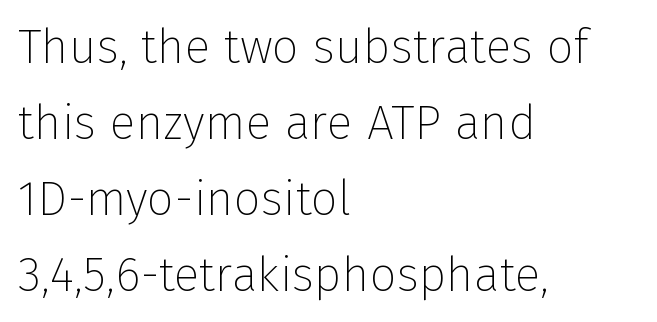
{"serif": "no", "italic": "no", "bold": "no", "weight": "thin", "width": "normal", "stroke_contrast": "low", "x_height": "medium", "monospaced": "no", "underline": "no", "align": "left", "line_spacing": "normal", "line_spacing_ratio": 1.58, "letter_spacing": "normal", "letter_spacing_em": 0.0, "glyph_px": 48}
